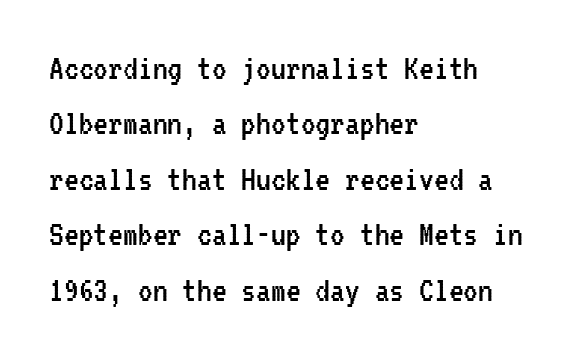
Q: Is the text bold? A: No.
Q: Is the text italic (slanted)? A: No, it is upright.
Q: Is the typeface a serif or a sans-serif typeface? A: Sans-serif.
Q: Is the text underlined? A: No.
Q: How is the paragraph aligned? A: Left-aligned.
Q: Is the spacing between letters normal or unusually wide? A: Normal.
Q: Is the spacing between lines tight, normal or loose? A: Normal.
Q: Width (condensed, normal, or wide)? A: Condensed.
Q: Stroke contrast? A: Low.
Q: x-height? A: Medium.
Q: Monospaced? A: Yes.
